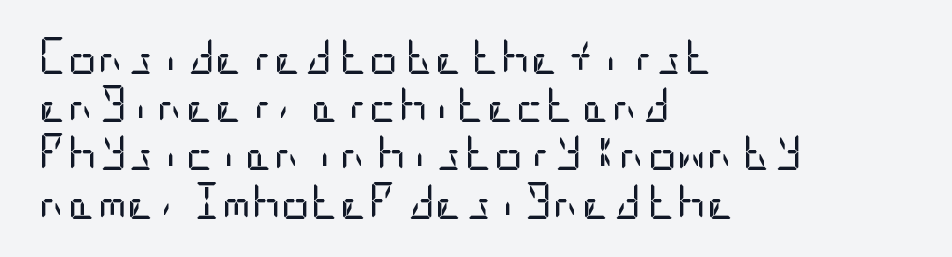
{"serif": "no", "italic": "no", "bold": "no", "weight": "regular", "width": "condensed", "stroke_contrast": "low", "x_height": "large", "underline": "no", "align": "left", "line_spacing": "normal", "line_spacing_ratio": 1.34, "letter_spacing": "normal", "letter_spacing_em": 0.0, "glyph_px": 36}
